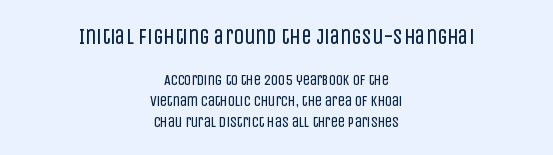
Counters stay open thanks to moderate or lighter strokes. Normally led — the rows are evenly, conventionally spaced. Unmarked baselines from the first word to the last. These lines keep a tight, regular rhythm from letter to letter. Visually, the top section dominates because its glyphs are scaled up. The rag falls on both sides of this text block equally.
